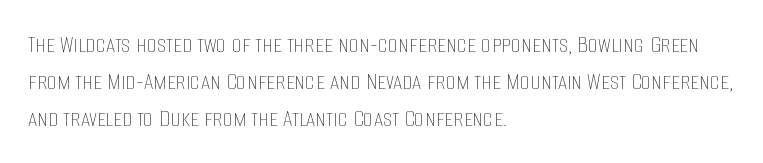
The rendering anchors every line to the left-hand side. A clean baseline with only descenders dipping below it. No chunkiness to these letters — they're not bold. Leading matches the norm, producing a regular column. Ascenders rise straight up at ninety degrees. Nobody touched the tracking dial on this one.
